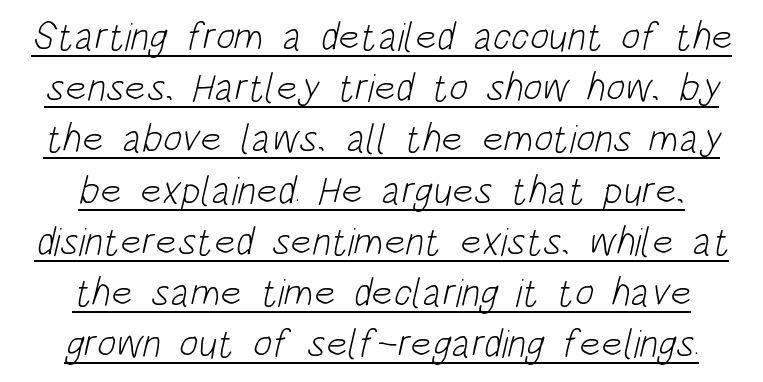
The image shows 40 px light, condensed sans-serif type; set centered, normal line spacing (1.28x), normal letter spacing, underlined; low stroke contrast and a large x-height.
